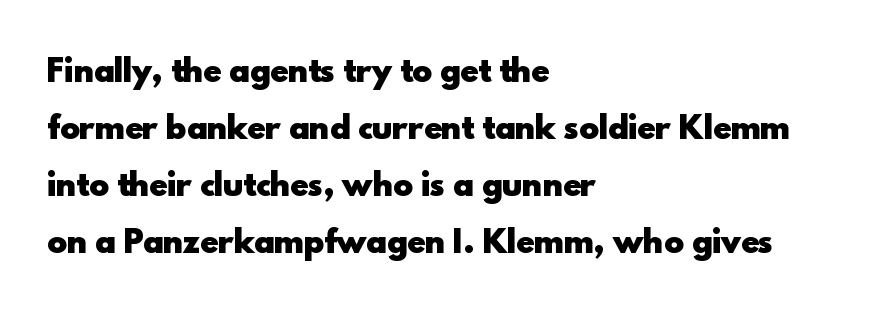
The image shows 30 px heavy sans-serif type, upright; set left-aligned, loose line spacing (1.9x), normal letter spacing, not underlined; a small x-height.
